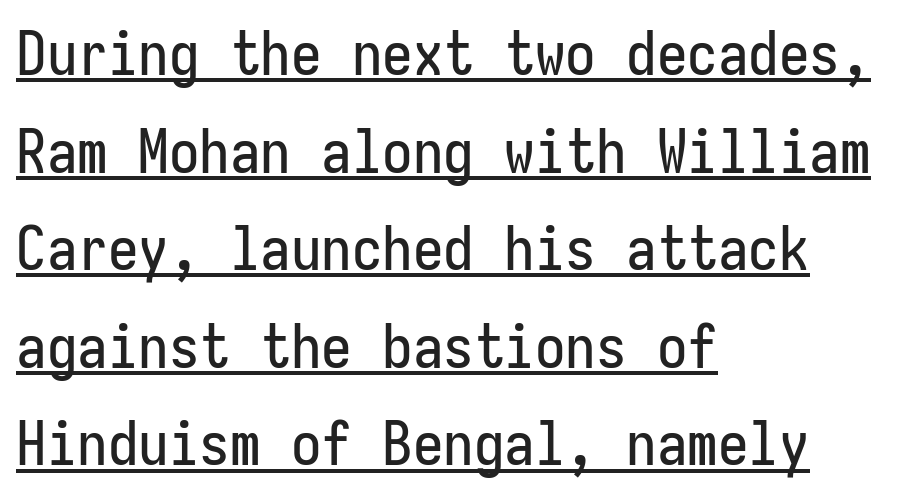
Q: Is the text italic (slanted)? A: No, it is upright.
Q: Is the typeface a serif or a sans-serif typeface? A: Sans-serif.
Q: Is the text underlined? A: Yes.
Q: How is the paragraph aligned? A: Left-aligned.
Q: Is the spacing between letters normal or unusually wide? A: Normal.
Q: Is the spacing between lines tight, normal or loose? A: Normal.
Q: Width (condensed, normal, or wide)? A: Condensed.
Q: Stroke contrast? A: Low.
Q: x-height? A: Medium.
Q: Monospaced? A: Yes.
